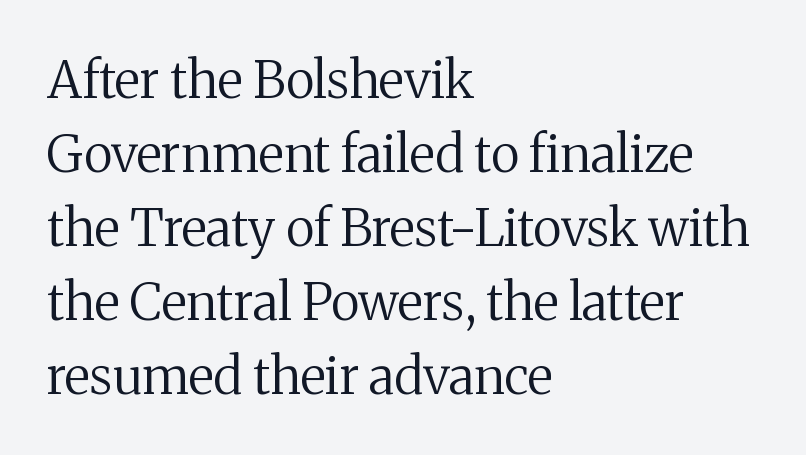
Vertical stems look standard width or narrower in stroke. Check the space under the baseline: it is left empty. Horizontally, the lines are justified to the leading edge only. Varying glyph widths throughout — classic text-font behaviour. Tracking value appears to be zero — textbook default spacing. Vertically, the passage feels balanced, rows spaced as you'd expect.
